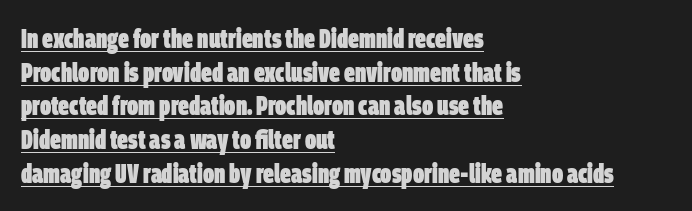
Q: Is the text bold? A: Yes.
Q: Is the text underlined? A: Yes.
Q: How is the paragraph aligned? A: Left-aligned.
Q: Is the spacing between letters normal or unusually wide? A: Normal.
Q: Is the spacing between lines tight, normal or loose? A: Normal.
